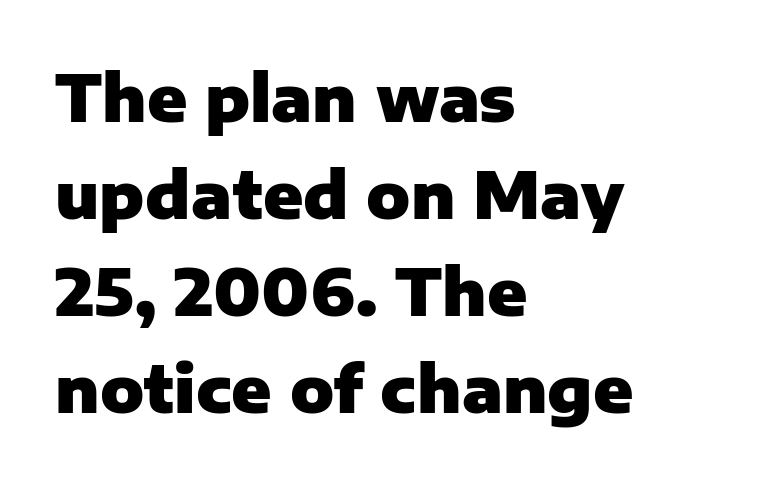
Q: Is the text bold? A: Yes.
Q: Is the text italic (slanted)? A: No, it is upright.
Q: Is the typeface a serif or a sans-serif typeface? A: Sans-serif.
Q: Is the text underlined? A: No.
Q: How is the paragraph aligned? A: Left-aligned.
Q: Is the spacing between letters normal or unusually wide? A: Normal.
Q: Is the spacing between lines tight, normal or loose? A: Normal.
Q: Width (condensed, normal, or wide)? A: Normal.
Q: Stroke contrast? A: Low.
Q: x-height? A: Medium.
Q: Monospaced? A: No.
